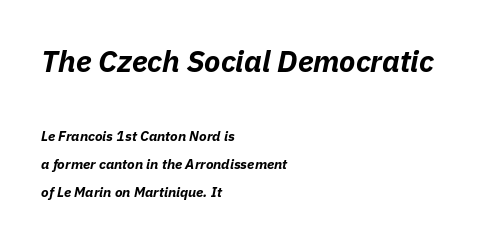
Q: Is the text bold? A: Yes.
Q: Is the text italic (slanted)? A: Yes, it leans right by about 11 degrees.
Q: Is the text underlined? A: No.
Q: How is the paragraph aligned? A: Left-aligned.
Q: Is the spacing between letters normal or unusually wide? A: Normal.
Q: Is the spacing between lines tight, normal or loose? A: Loose.
Q: Which block of text is set in a larger size, the first (top) or the second (bottom)? A: The first (top) one.
Q: Width (condensed, normal, or wide)? A: Normal.
Q: Stroke contrast? A: Low.
Q: x-height? A: Medium.
Q: Monospaced? A: No.
